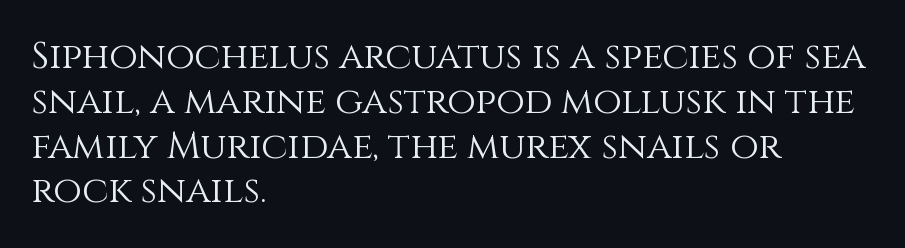
Q: Is the text bold? A: No.
Q: Is the text italic (slanted)? A: No, it is upright.
Q: Is the text underlined? A: No.
Q: How is the paragraph aligned? A: Left-aligned.
Q: Is the spacing between letters normal or unusually wide? A: Normal.
Q: Width (condensed, normal, or wide)? A: Normal.
Q: Stroke contrast? A: Medium.
Q: x-height? A: Large.
Q: Monospaced? A: No.
